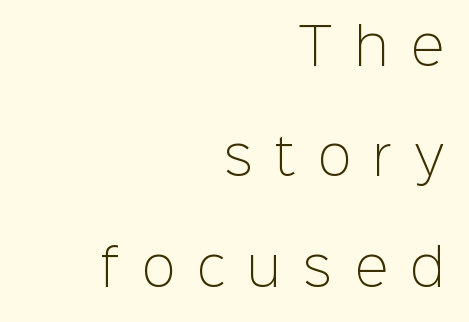
Q: Is the text bold? A: No.
Q: Is the text italic (slanted)? A: No, it is upright.
Q: Is the typeface a serif or a sans-serif typeface? A: Sans-serif.
Q: Is the text underlined? A: No.
Q: How is the paragraph aligned? A: Right-aligned.
Q: Is the spacing between letters normal or unusually wide? A: Unusually wide.
Q: Is the spacing between lines tight, normal or loose? A: Loose.
Q: Width (condensed, normal, or wide)? A: Normal.
Q: Stroke contrast? A: Low.
Q: x-height? A: Medium.
Q: Monospaced? A: No.
